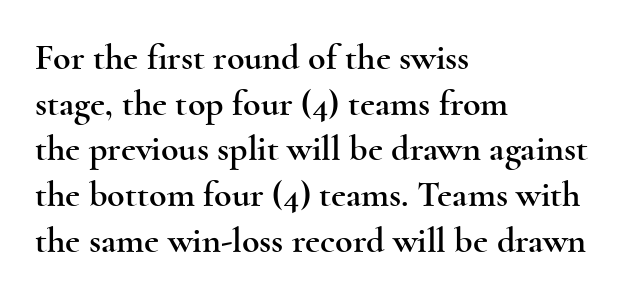
{"serif": "yes", "italic": "no", "width": "wide", "x_height": "small", "monospaced": "no", "underline": "no", "align": "left", "line_spacing": "normal", "line_spacing_ratio": 1.27, "letter_spacing": "normal", "letter_spacing_em": 0.0, "glyph_px": 36}
